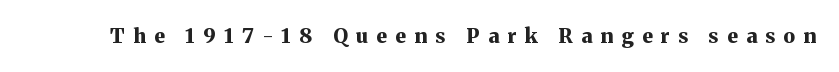
Letters rest on an invisible, unmarked baseline. Does the weight exceed regular? Yes, all the way to bold. This rendering widens character spacing well past its baseline value. Unlike italic type, these characters show no tilt at all.
